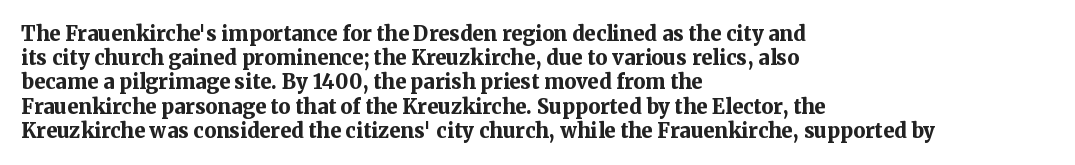
Q: Is the text bold? A: Yes.
Q: Is the text italic (slanted)? A: No, it is upright.
Q: Is the text underlined? A: No.
Q: How is the paragraph aligned? A: Left-aligned.
Q: Is the spacing between letters normal or unusually wide? A: Normal.
